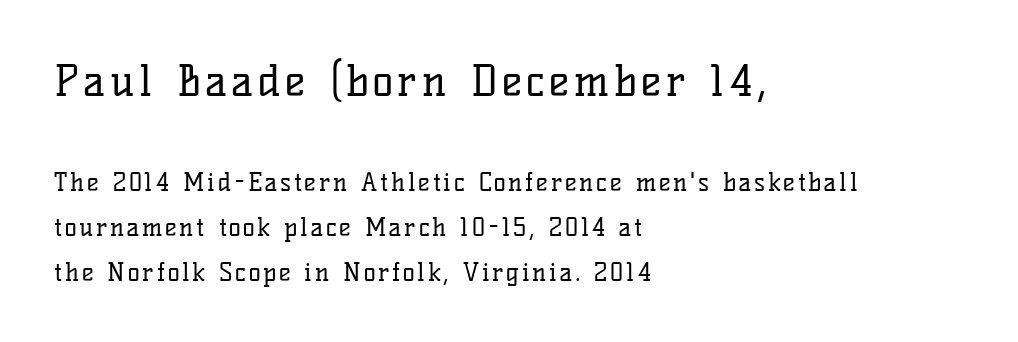
The passage shown is typed in a proportional face where columns would drift. This reads as an unemphasized weight, regular at the heaviest. When letters stand straight like this, we call the style roman or upright. Notice how the passage keeps a crisp vertical edge on the left only.
